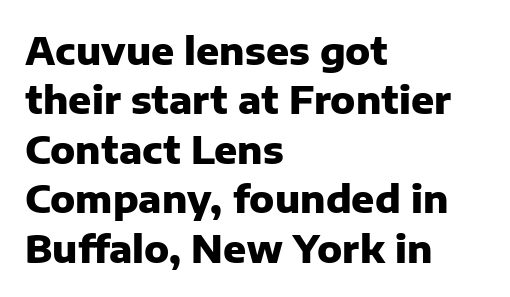
{"serif": "no", "italic": "no", "bold": "yes", "weight": "heavy", "width": "normal", "stroke_contrast": "low", "x_height": "medium", "monospaced": "no", "underline": "no", "align": "left", "line_spacing": "normal", "line_spacing_ratio": 1.3, "letter_spacing": "normal", "letter_spacing_em": 0.0, "glyph_px": 38}
